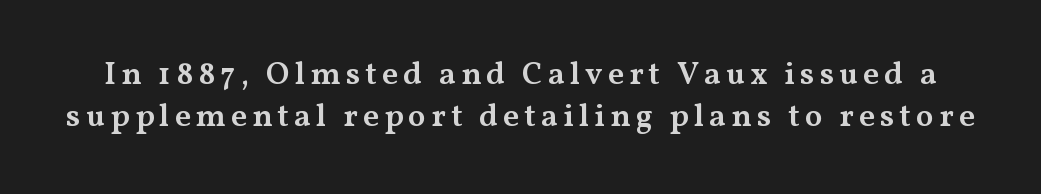
Varying glyph widths throughout — classic text-font behaviour. Posture: upright roman. Check under the words: just untouched page. The line-height multiplier appears to be the usual default.
